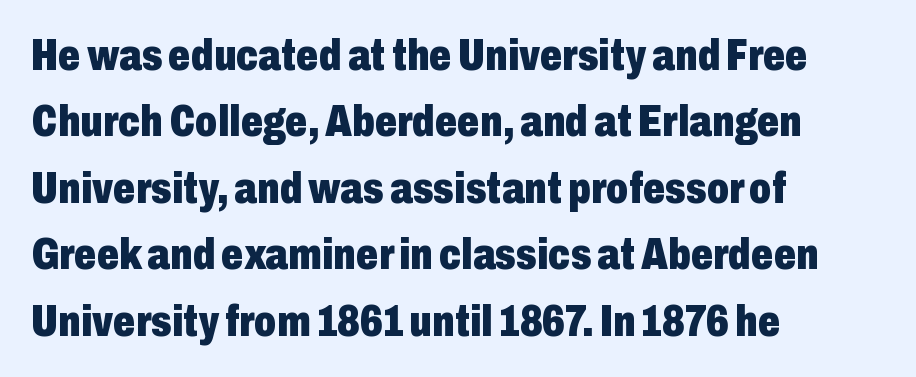
Letter spacing: default. A full-strength bold gives these letters their thick strokes. Regular leading. Decoration check: the copy has no underline. This is roman type, the default non-slanted kind.
